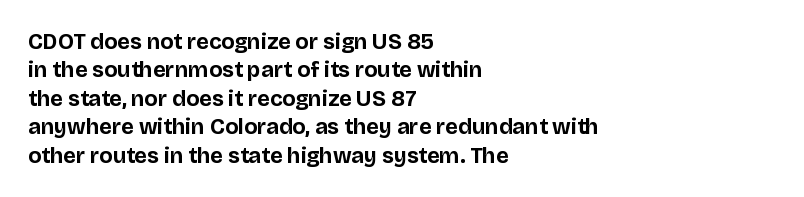
Q: Is the text bold? A: Yes.
Q: Is the text italic (slanted)? A: No, it is upright.
Q: Is the text underlined? A: No.
Q: How is the paragraph aligned? A: Left-aligned.
Q: Is the spacing between letters normal or unusually wide? A: Normal.
Q: Is the spacing between lines tight, normal or loose? A: Normal.
